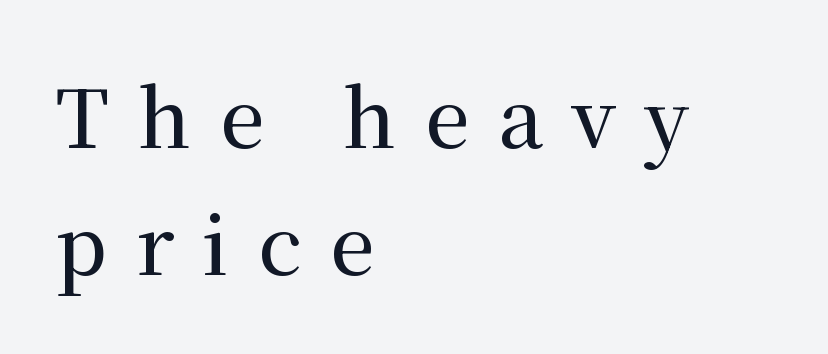
The image shows 80 px serif type, upright; set left-aligned, normal line spacing (1.59x), unusually wide letter spacing (+0.36 em), not underlined; medium stroke contrast and a medium x-height.
